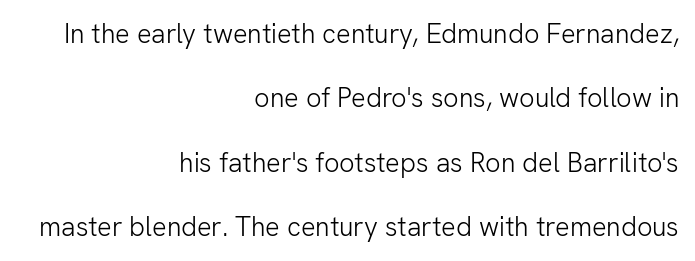
Q: Is the text bold? A: No.
Q: Is the text italic (slanted)? A: No, it is upright.
Q: Is the text underlined? A: No.
Q: How is the paragraph aligned? A: Right-aligned.
Q: Is the spacing between letters normal or unusually wide? A: Normal.
Q: Is the spacing between lines tight, normal or loose? A: Loose.
